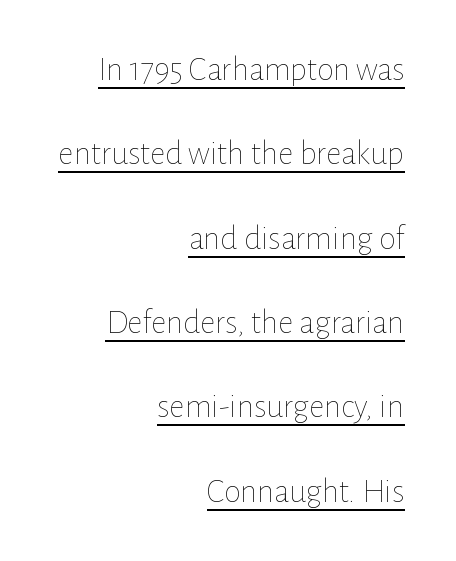
The image shows 34 px thin type, upright; set right-aligned, loose line spacing (2.48x), normal letter spacing, underlined; low stroke contrast and a medium x-height.
